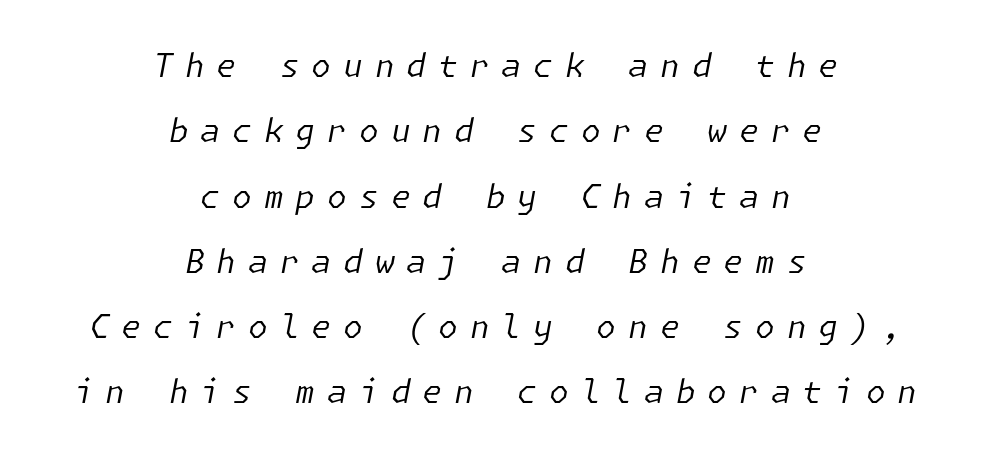
{"italic": "yes", "lean": "right", "slant_degrees": 11, "bold": "no", "weight": "regular", "width": "normal", "stroke_contrast": "low", "x_height": "medium", "underline": "no", "align": "center", "line_spacing": "loose", "line_spacing_ratio": 2.04, "letter_spacing": "wide", "letter_spacing_em": 0.37, "glyph_px": 32}
